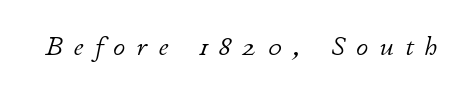
The image shows 27 px text type, italic (leaning right); set unusually wide letter spacing (+0.42 em), not underlined.
